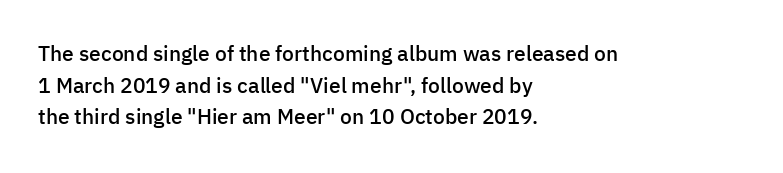
Italic? Not at all — the glyphs are vertical. A typesetter would call this zero additional tracking. The typesetting leans somewhat heavy: a semibold. The string is rendered with underlining switched off. The setting favours the left margin, as ordinary paragraphs usually do.
